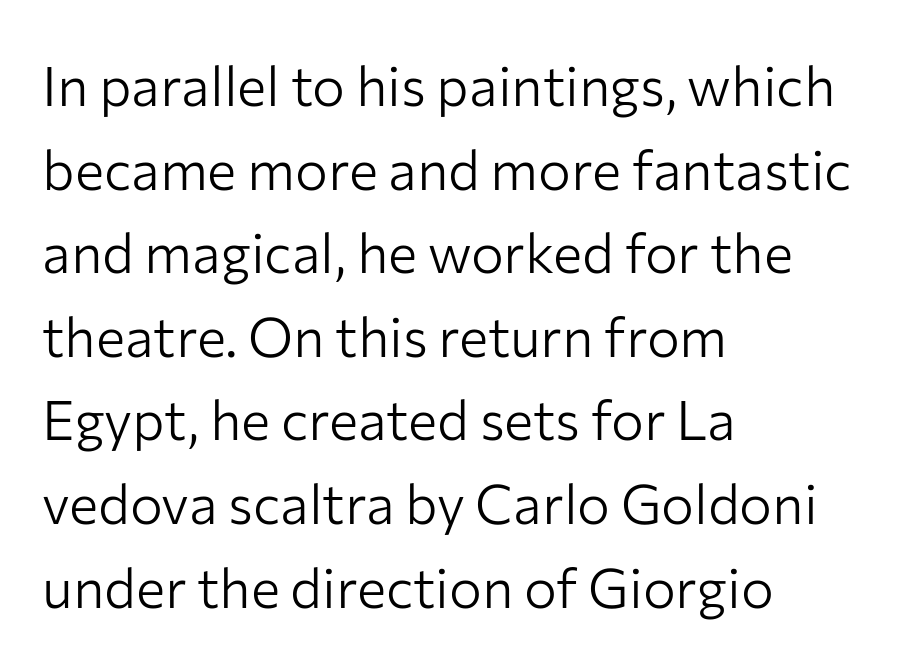
No extra ink here — the face is not bold. In terms of leading, this rendering sits right in the middle. The designer went with a sans here, leaving each stem footless. The lines are quadded left. A typesetter would call this zero additional tracking.
